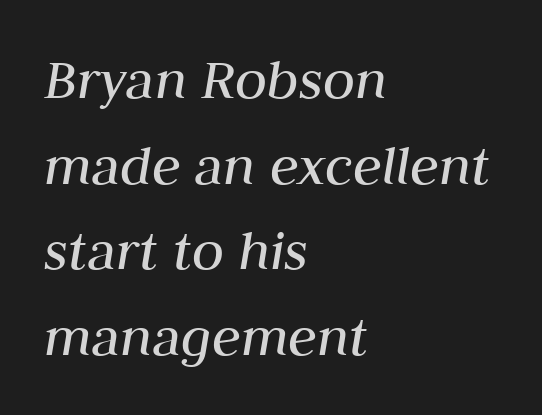
If you drew a line through each stem, it would be angled. Proportional: the letters do not fall into vertical columns. The rendering keeps characters at their native spacing. Ink coverage per letter is moderate at most. The paragraph shown leans on its left margin.
